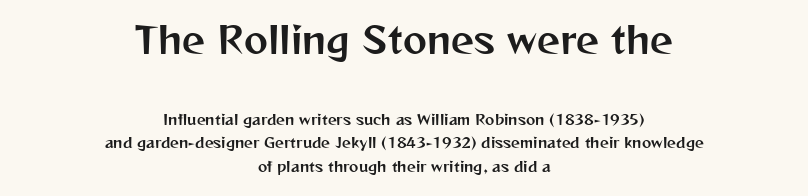
Q: Is the text italic (slanted)? A: No, it is upright.
Q: Is the typeface a serif or a sans-serif typeface? A: Sans-serif.
Q: Is the text underlined? A: No.
Q: How is the paragraph aligned? A: Centered.
Q: Is the spacing between letters normal or unusually wide? A: Normal.
Q: Is the spacing between lines tight, normal or loose? A: Normal.
Q: Which block of text is set in a larger size, the first (top) or the second (bottom)? A: The first (top) one.
Q: Width (condensed, normal, or wide)? A: Normal.
Q: Stroke contrast? A: Medium.
Q: x-height? A: Medium.
Q: Monospaced? A: No.
